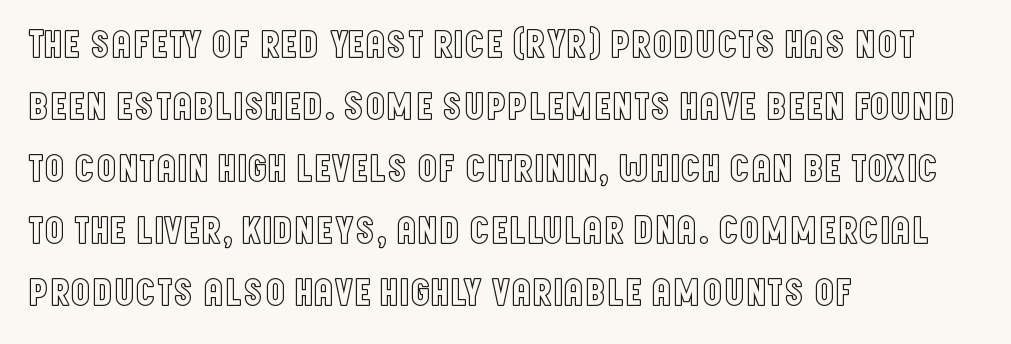
{"italic": "no", "width": "condensed", "x_height": "large", "monospaced": "no", "underline": "no", "align": "left", "line_spacing": "normal", "line_spacing_ratio": 1.55, "letter_spacing": "normal", "letter_spacing_em": 0.0, "glyph_px": 40}
